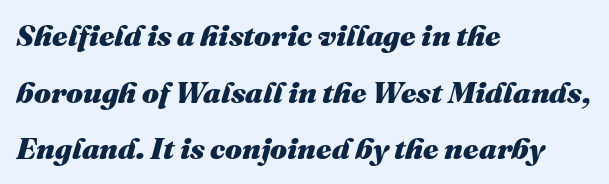
The image shows 30 px heavy type, italic (leaning right); set left-aligned, line spacing 1.89x, normal letter spacing, not underlined; medium stroke contrast and a medium x-height.
